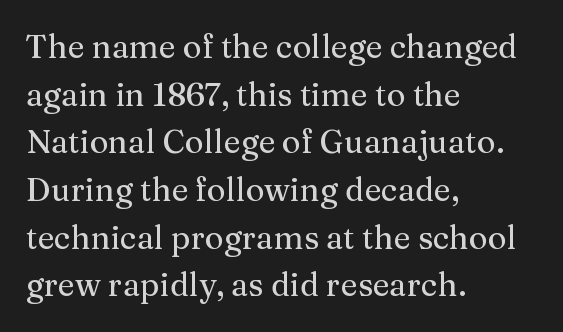
The passage shown has conventional tracking throughout. You can tell from the footed stems that serif type was used. Layout note: lines flush left. The baseline area is clear. Varying glyph widths throughout — classic text-font behaviour. Notice how descenders clear the ascenders below comfortably — that's standard leading.
